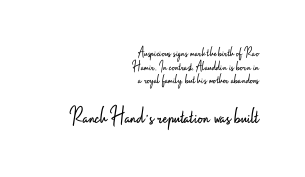
Q: Is the text bold? A: No.
Q: Is the text italic (slanted)? A: Yes.
Q: Is the text underlined? A: No.
Q: How is the paragraph aligned? A: Right-aligned.
Q: Is the spacing between letters normal or unusually wide? A: Normal.
Q: Is the spacing between lines tight, normal or loose? A: Tight.
Q: Which block of text is set in a larger size, the first (top) or the second (bottom)? A: The second (bottom) one.
